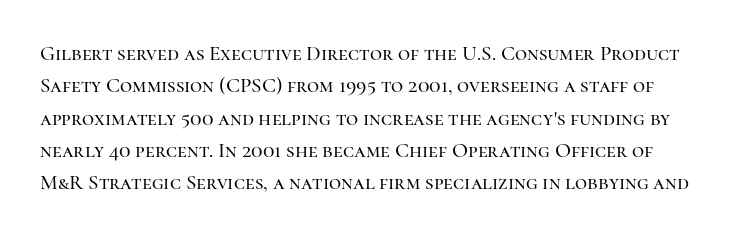
Q: Is the text italic (slanted)? A: No, it is upright.
Q: Is the text underlined? A: No.
Q: Is the spacing between letters normal or unusually wide? A: Normal.
Q: Is the spacing between lines tight, normal or loose? A: Normal.
